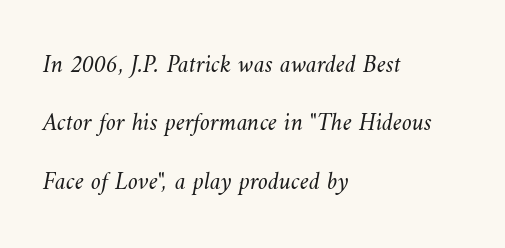
{"bold": "no", "underline": "no", "align": "left", "line_spacing": "loose", "line_spacing_ratio": 2.34, "letter_spacing": "normal", "letter_spacing_em": 0.0, "glyph_px": 25}
